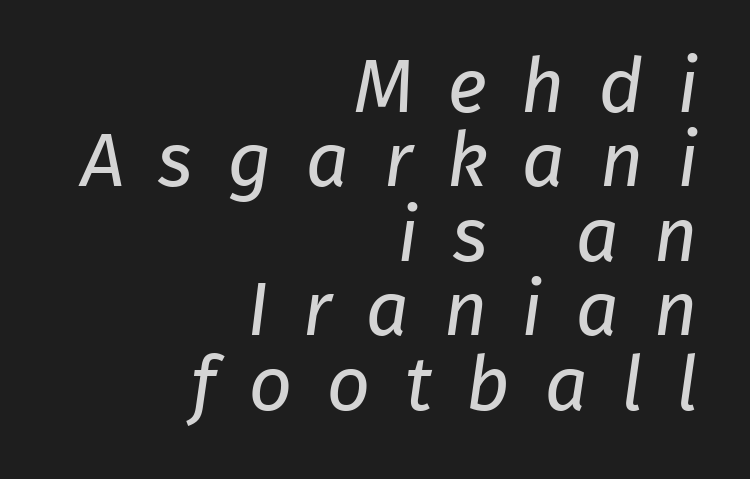
Q: Is the text bold? A: No.
Q: Is the typeface a serif or a sans-serif typeface? A: Sans-serif.
Q: Is the text underlined? A: No.
Q: How is the paragraph aligned? A: Right-aligned.
Q: Is the spacing between letters normal or unusually wide? A: Unusually wide.
Q: Is the spacing between lines tight, normal or loose? A: Tight.
Q: Width (condensed, normal, or wide)? A: Normal.
Q: Stroke contrast? A: Low.
Q: x-height? A: Medium.
Q: Monospaced? A: No.
